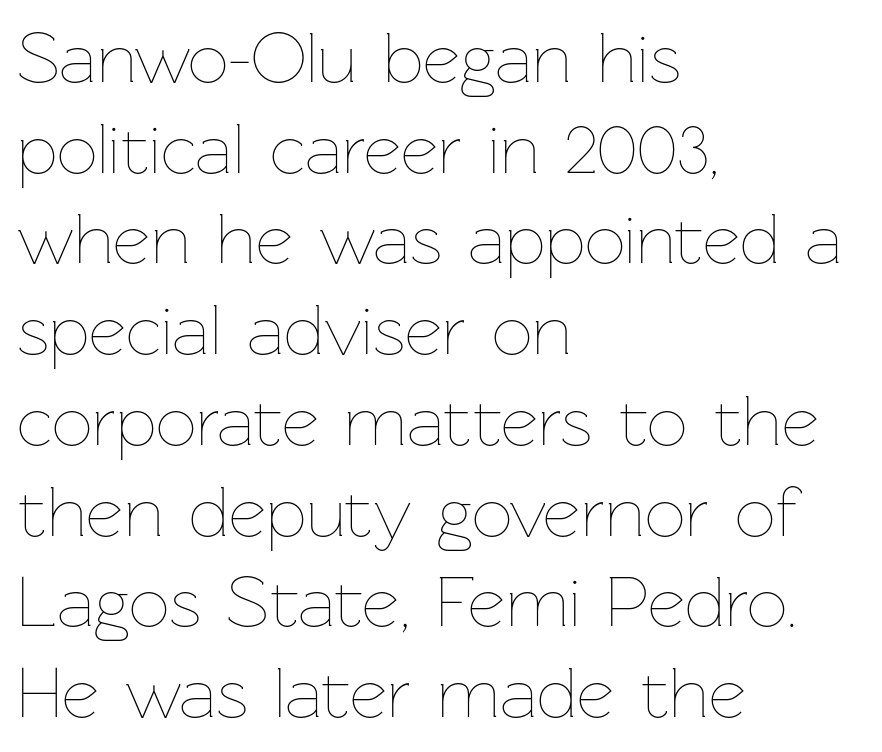
The image shows 72 px thin type, upright; set left-aligned, normal line spacing (1.26x), normal letter spacing, not underlined; low stroke contrast and a medium x-height.
